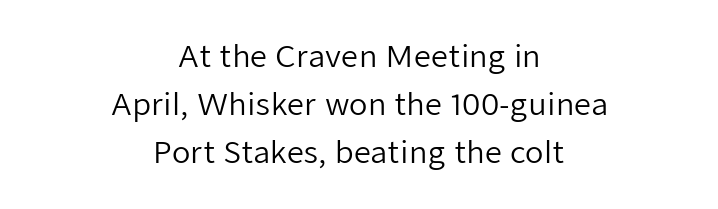
The image shows 30 px regular-weight sans-serif type, upright; set centered, normal line spacing (1.6x), normal letter spacing, not underlined; low stroke contrast and a medium x-height.
